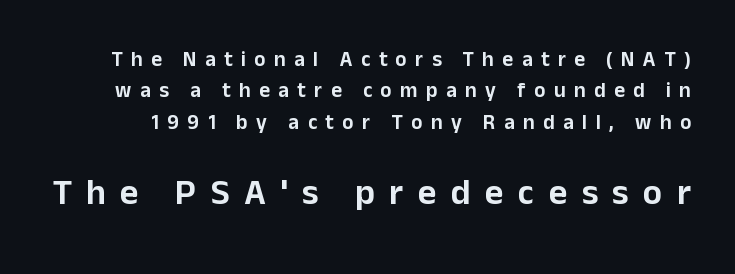
{"serif": "no", "italic": "no", "width": "normal", "stroke_contrast": "low", "x_height": "medium", "monospaced": "no", "underline": "no", "line_spacing": "normal", "line_spacing_ratio": 1.5, "letter_spacing": "wide", "letter_spacing_em": 0.4, "larger_block": "second", "size_ratio": 1.71, "glyph_px": 36}
